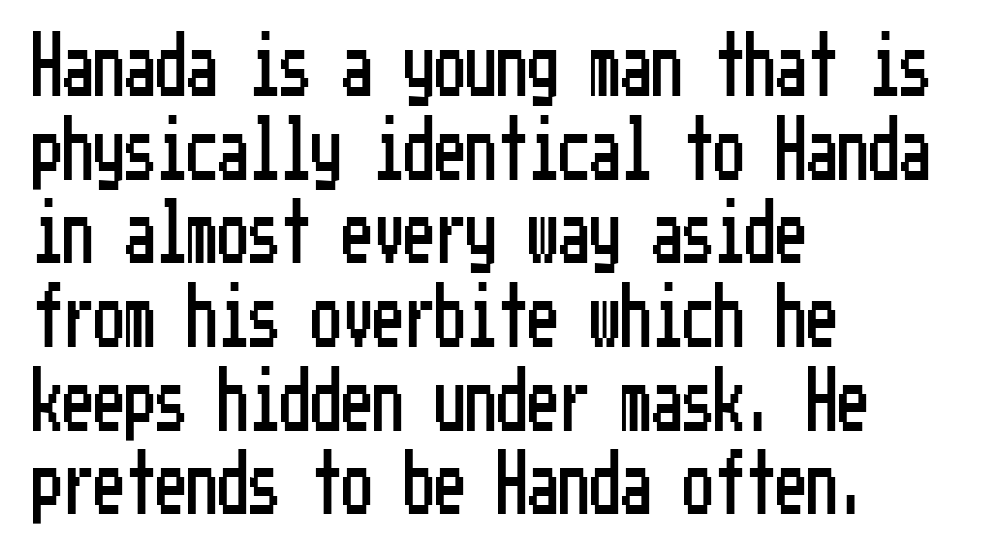
{"serif": "no", "italic": "no", "width": "condensed", "stroke_contrast": "low", "x_height": "medium", "underline": "no", "align": "left", "line_spacing": "normal", "line_spacing_ratio": 1.35, "letter_spacing": "normal", "letter_spacing_em": 0.0, "glyph_px": 62}
